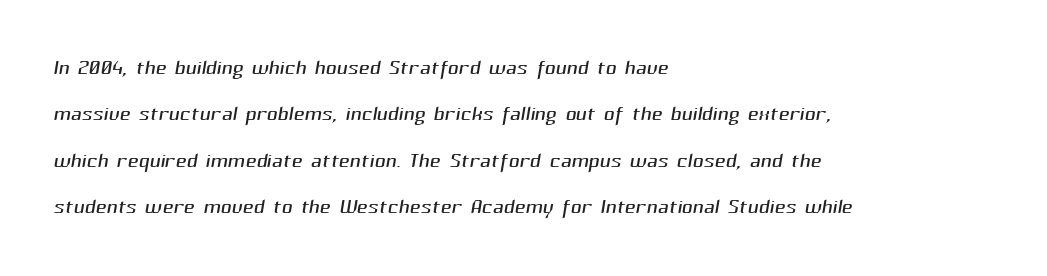
Q: Is the text bold? A: No.
Q: Is the typeface a serif or a sans-serif typeface? A: Sans-serif.
Q: Is the text underlined? A: No.
Q: How is the paragraph aligned? A: Left-aligned.
Q: Is the spacing between letters normal or unusually wide? A: Normal.
Q: Is the spacing between lines tight, normal or loose? A: Normal.
Q: Width (condensed, normal, or wide)? A: Normal.
Q: Stroke contrast? A: Medium.
Q: x-height? A: Medium.
Q: Monospaced? A: No.
